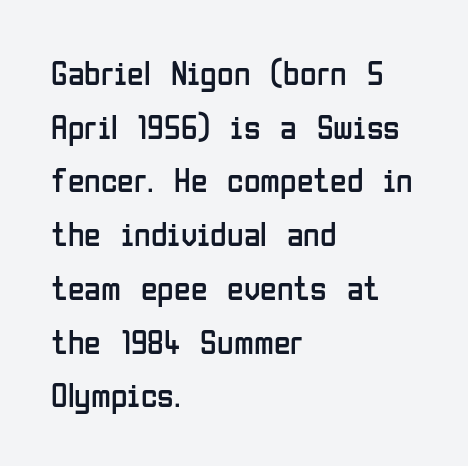
Q: Is the text bold? A: No.
Q: Is the text italic (slanted)? A: No, it is upright.
Q: Is the typeface a serif or a sans-serif typeface? A: Sans-serif.
Q: Is the text underlined? A: No.
Q: How is the paragraph aligned? A: Left-aligned.
Q: Is the spacing between letters normal or unusually wide? A: Normal.
Q: Is the spacing between lines tight, normal or loose? A: Normal.
Q: Width (condensed, normal, or wide)? A: Condensed.
Q: Stroke contrast? A: Low.
Q: x-height? A: Medium.
Q: Monospaced? A: No.
